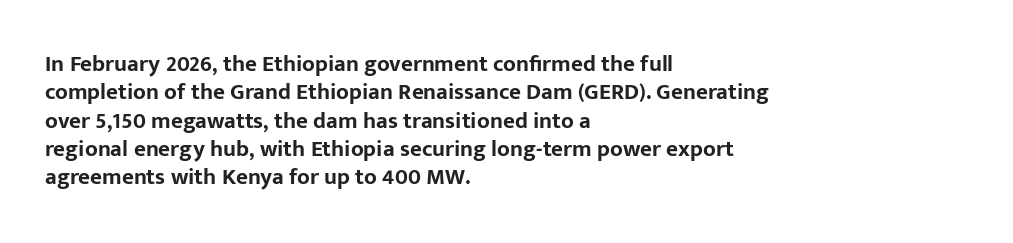
{"italic": "no", "bold": "yes", "underline": "no", "align": "left", "line_spacing_ratio": 1.23, "letter_spacing": "normal", "letter_spacing_em": 0.0, "glyph_px": 23}
